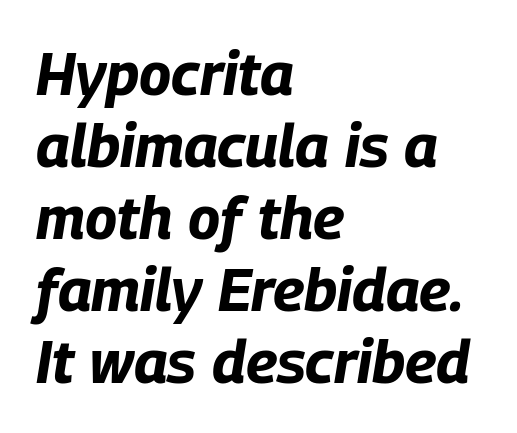
Caption: standard tracking, unaltered. Underlining? Definitely not there. Designer's note — italics engaged. As a designer I'd log this as weight 700, bold.
